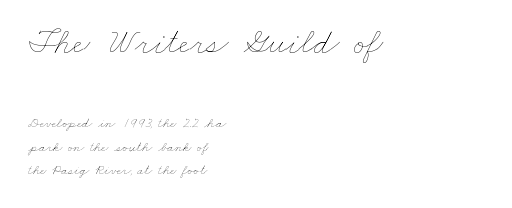
{"bold": "no", "weight": "thin", "width": "wide", "stroke_contrast": "low", "x_height": "small", "monospaced": "no", "underline": "no", "align": "left", "line_spacing": "normal", "line_spacing_ratio": 1.68, "letter_spacing": "normal", "letter_spacing_em": 0.0, "larger_block": "first", "size_ratio": 2.57, "glyph_px": 36}
